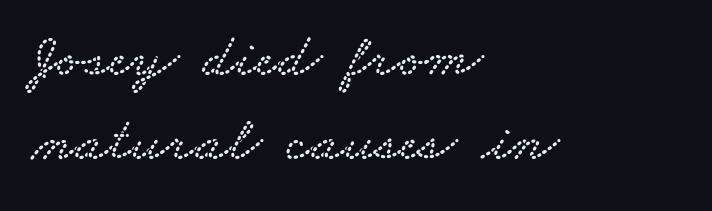
Q: Is the typeface a serif or a sans-serif typeface? A: Serif.
Q: Is the text underlined? A: No.
Q: How is the paragraph aligned? A: Left-aligned.
Q: Is the spacing between letters normal or unusually wide? A: Normal.
Q: Is the spacing between lines tight, normal or loose? A: Normal.
Q: Width (condensed, normal, or wide)? A: Wide.
Q: Stroke contrast? A: Low.
Q: x-height? A: Small.
Q: Monospaced? A: No.
